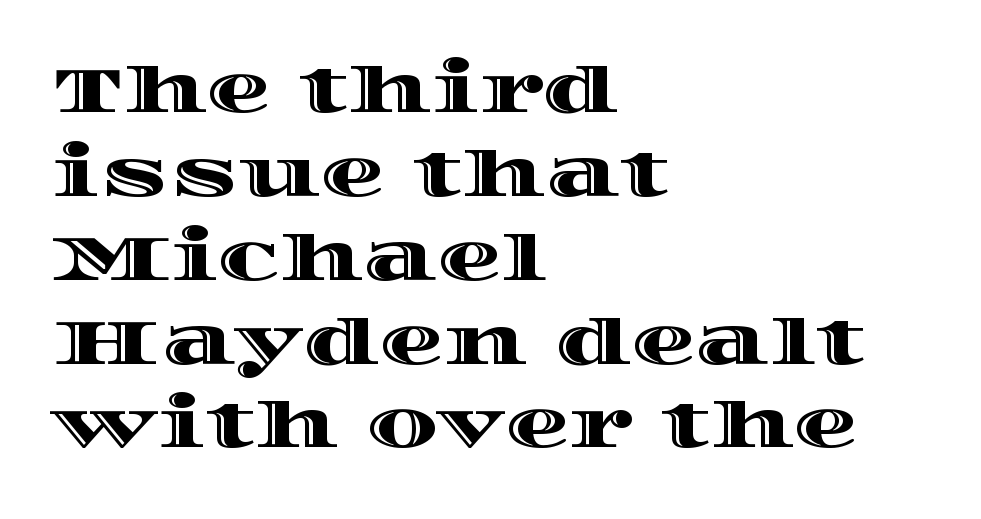
{"italic": "no", "width": "wide", "x_height": "large", "monospaced": "no", "underline": "no", "align": "left", "line_spacing": "normal", "line_spacing_ratio": 1.31, "letter_spacing": "normal", "letter_spacing_em": 0.0, "glyph_px": 64}
